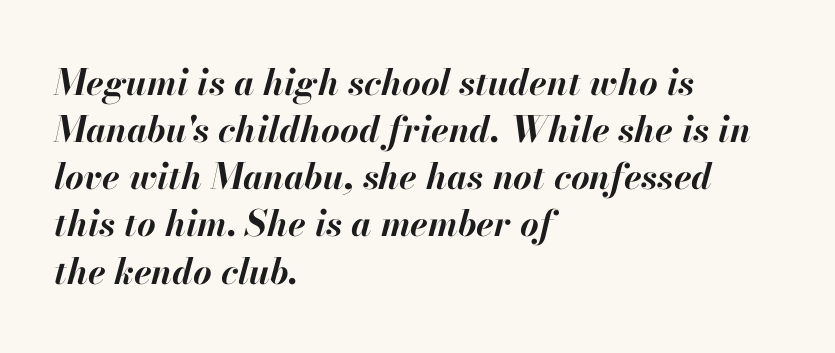
Q: Is the text bold? A: Yes.
Q: Is the text italic (slanted)? A: Yes, it leans right by about 13 degrees.
Q: Is the text underlined? A: No.
Q: How is the paragraph aligned? A: Left-aligned.
Q: Is the spacing between letters normal or unusually wide? A: Normal.
Q: Is the spacing between lines tight, normal or loose? A: Normal.
Q: Width (condensed, normal, or wide)? A: Normal.
Q: Stroke contrast? A: High.
Q: x-height? A: Small.
Q: Monospaced? A: No.
